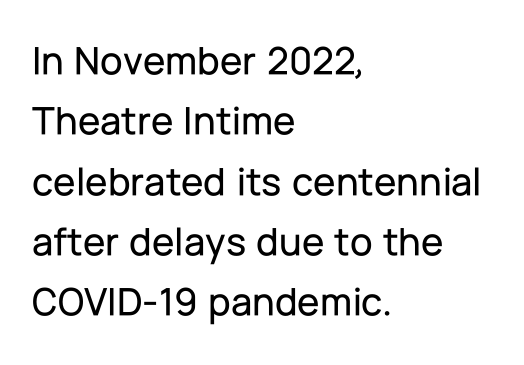
This is sans-serif lettering, the kind often seen on screens and signage. Is there much room between lines? A standard amount, neither cramped nor airy. Each word holds together tightly as a unit, with standard inter-letter gaps. The passage shown is not underscored anywhere. A typesetter would call this proportional, since set widths differ per character.
